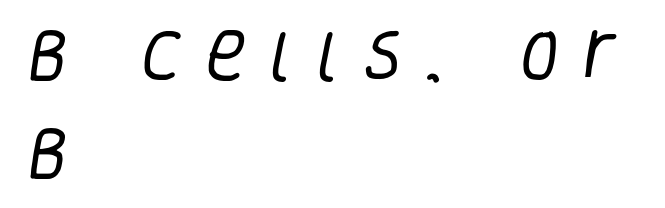
Q: Is the text bold? A: No.
Q: Is the typeface a serif or a sans-serif typeface? A: Sans-serif.
Q: Is the text underlined? A: No.
Q: How is the paragraph aligned? A: Left-aligned.
Q: Is the spacing between letters normal or unusually wide? A: Unusually wide.
Q: Width (condensed, normal, or wide)? A: Condensed.
Q: Stroke contrast? A: Low.
Q: x-height? A: Large.
Q: Monospaced? A: No.
